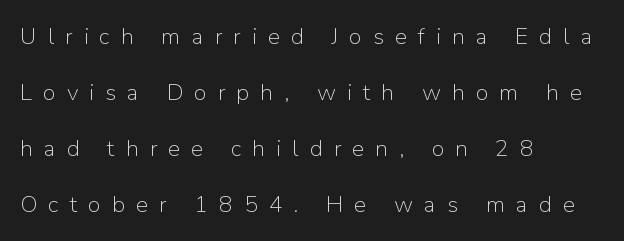
The image shows 23 px text type, upright; set left-aligned, loose line spacing (2.43x), unusually wide letter spacing (+0.48 em), not underlined.
